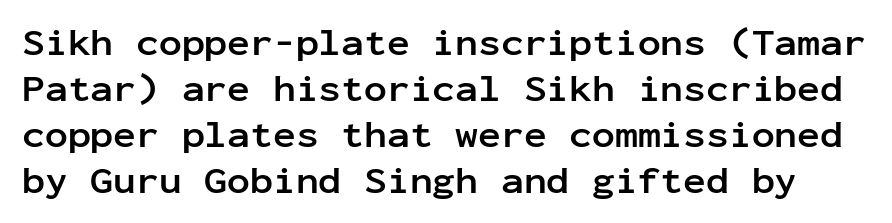
The image shows 38 px semibold sans-serif type, upright, monospaced; set line spacing 1.21x, normal letter spacing, not underlined; low stroke contrast and a medium x-height.
